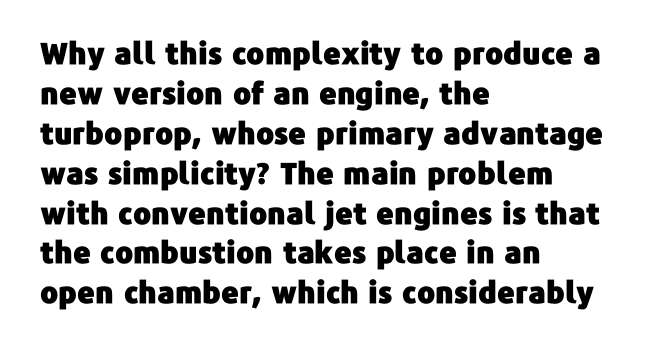
The image shows 30 px sans-serif type, upright; set left-aligned, normal line spacing (1.33x), normal letter spacing, not underlined; low stroke contrast and a medium x-height.
